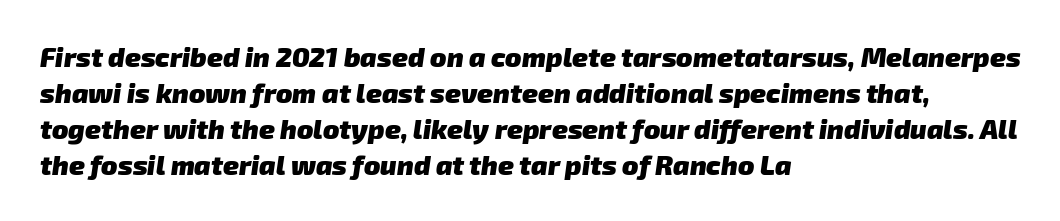
The image shows 27 px bold type; set left-aligned, normal line spacing (1.33x), normal letter spacing, not underlined.
